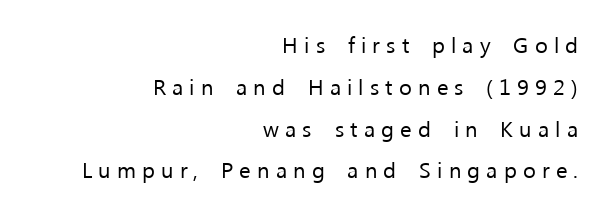
Q: Is the text bold? A: No.
Q: Is the text italic (slanted)? A: No, it is upright.
Q: Is the text underlined? A: No.
Q: How is the paragraph aligned? A: Right-aligned.
Q: Is the spacing between letters normal or unusually wide? A: Unusually wide.
Q: Is the spacing between lines tight, normal or loose? A: Loose.
